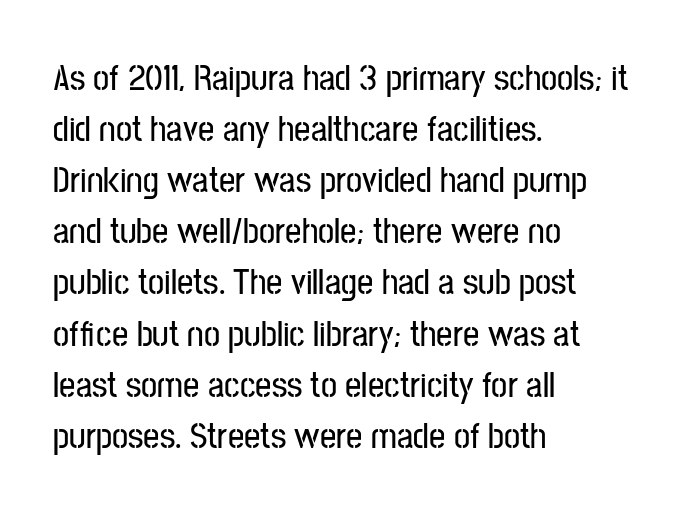
{"serif": "no", "italic": "no", "width": "condensed", "stroke_contrast": "low", "x_height": "medium", "monospaced": "no", "underline": "no", "align": "left", "line_spacing": "normal", "line_spacing_ratio": 1.42, "letter_spacing": "normal", "letter_spacing_em": 0.0, "glyph_px": 36}
